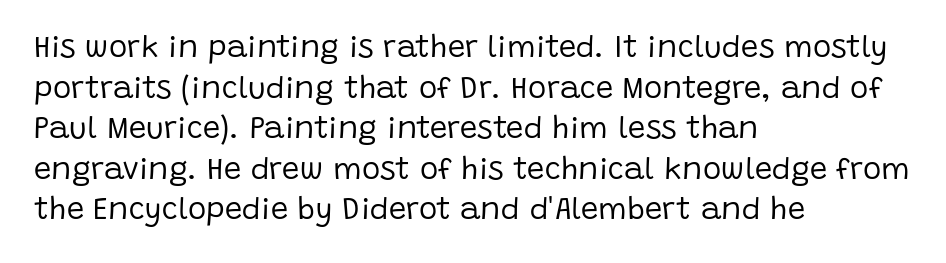
{"serif": "no", "italic": "no", "bold": "no", "weight": "regular", "width": "normal", "stroke_contrast": "low", "x_height": "large", "monospaced": "no", "underline": "no", "align": "left", "line_spacing": "normal", "line_spacing_ratio": 1.31, "letter_spacing": "normal", "letter_spacing_em": 0.0, "glyph_px": 31}
